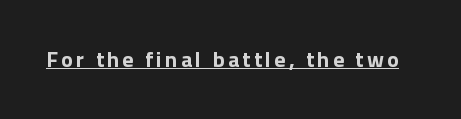
The image shows 22 px bold type, upright; set underlined.
